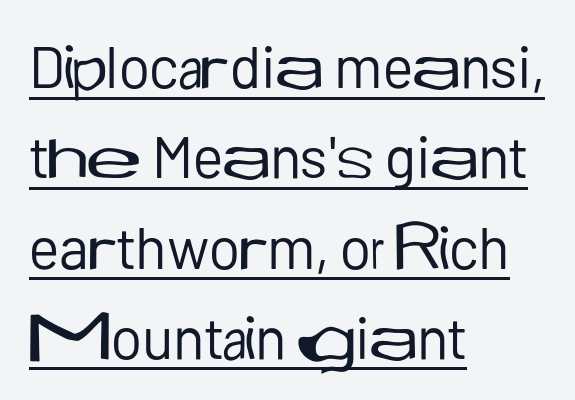
Q: Is the text bold? A: No.
Q: Is the text italic (slanted)? A: No, it is upright.
Q: Is the typeface a serif or a sans-serif typeface? A: Sans-serif.
Q: Is the text underlined? A: Yes.
Q: How is the paragraph aligned? A: Left-aligned.
Q: Is the spacing between letters normal or unusually wide? A: Normal.
Q: Is the spacing between lines tight, normal or loose? A: Normal.
Q: Width (condensed, normal, or wide)? A: Normal.
Q: Stroke contrast? A: Low.
Q: x-height? A: Medium.
Q: Monospaced? A: No.
